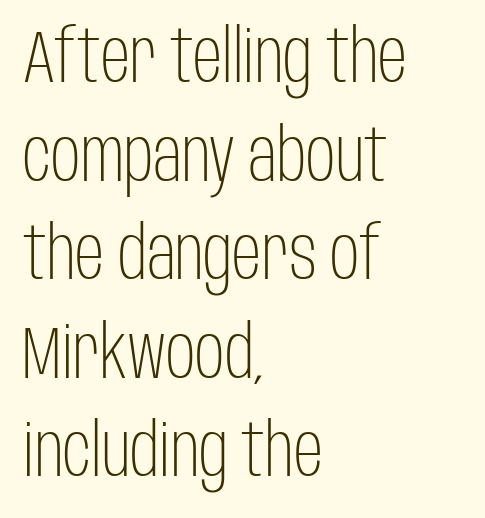
Q: Is the text bold? A: No.
Q: Is the text italic (slanted)? A: No, it is upright.
Q: Is the typeface a serif or a sans-serif typeface? A: Sans-serif.
Q: Is the text underlined? A: No.
Q: How is the paragraph aligned? A: Left-aligned.
Q: Is the spacing between letters normal or unusually wide? A: Normal.
Q: Is the spacing between lines tight, normal or loose? A: Normal.
Q: Width (condensed, normal, or wide)? A: Condensed.
Q: Stroke contrast? A: Low.
Q: x-height? A: Large.
Q: Monospaced? A: No.
